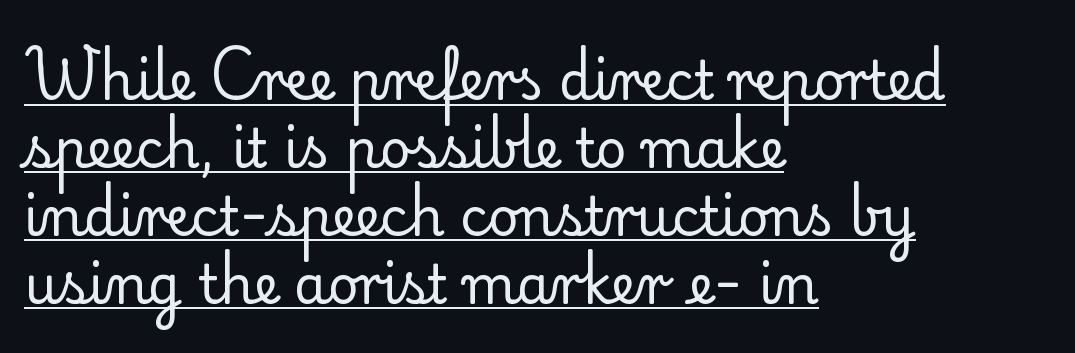
I'd call this a serif setting — the letters wear small feet. You can see a thin bar hugging the bottom of the glyphs. All the whitespace from short lines collects on the right. Proportional: the letters do not fall into vertical columns. This sample uses an upright cut, with every glyph sitting square on the baseline. Students, observe: this is what conventionally led text looks like.
